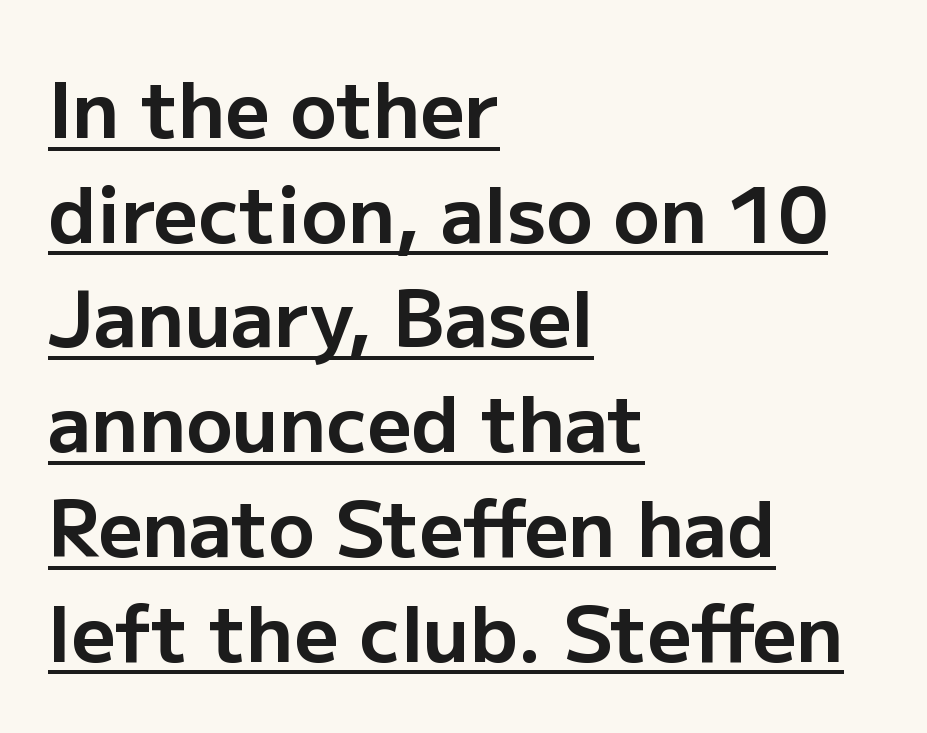
Q: Is the text bold? A: Yes.
Q: Is the text italic (slanted)? A: No, it is upright.
Q: Is the typeface a serif or a sans-serif typeface? A: Sans-serif.
Q: Is the text underlined? A: Yes.
Q: How is the paragraph aligned? A: Left-aligned.
Q: Is the spacing between letters normal or unusually wide? A: Normal.
Q: Is the spacing between lines tight, normal or loose? A: Normal.
Q: Width (condensed, normal, or wide)? A: Normal.
Q: Stroke contrast? A: Low.
Q: x-height? A: Medium.
Q: Monospaced? A: No.
